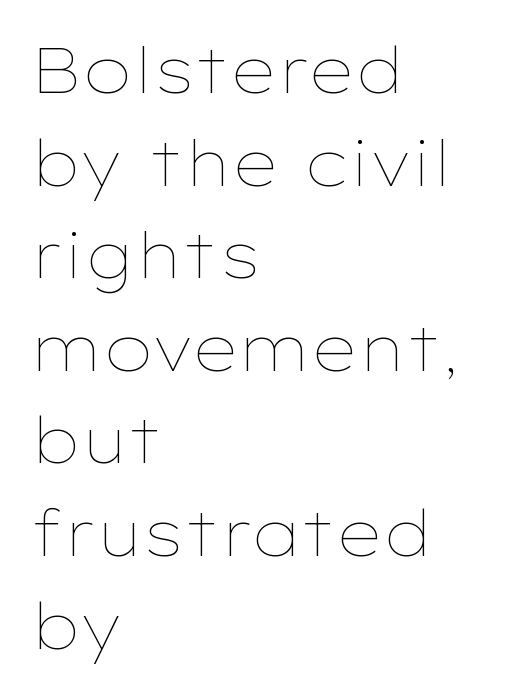
{"italic": "no", "bold": "no", "weight": "thin", "width": "wide", "stroke_contrast": "low", "x_height": "medium", "monospaced": "no", "underline": "no", "align": "left", "line_spacing": "normal", "line_spacing_ratio": 1.47, "letter_spacing": "normal", "letter_spacing_em": 0.0, "glyph_px": 63}
